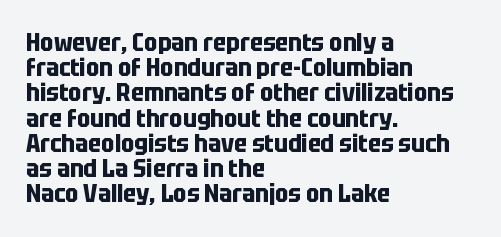
{"italic": "no", "bold": "yes", "underline": "no", "align": "left", "line_spacing": "tight", "line_spacing_ratio": 1.01, "letter_spacing": "normal", "letter_spacing_em": 0.0, "glyph_px": 25}
